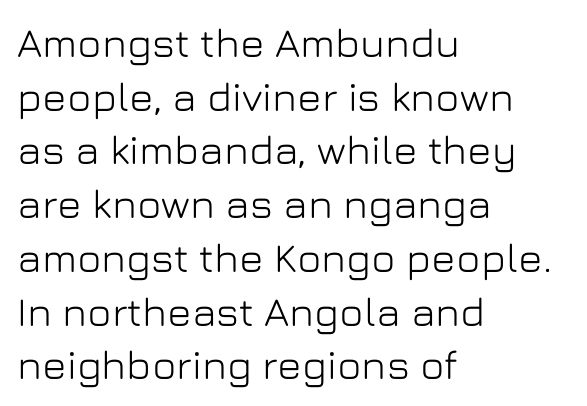
{"serif": "no", "italic": "no", "width": "normal", "stroke_contrast": "low", "x_height": "medium", "monospaced": "no", "underline": "no", "align": "left", "line_spacing": "normal", "line_spacing_ratio": 1.31, "letter_spacing": "normal", "letter_spacing_em": 0.0, "glyph_px": 41}
